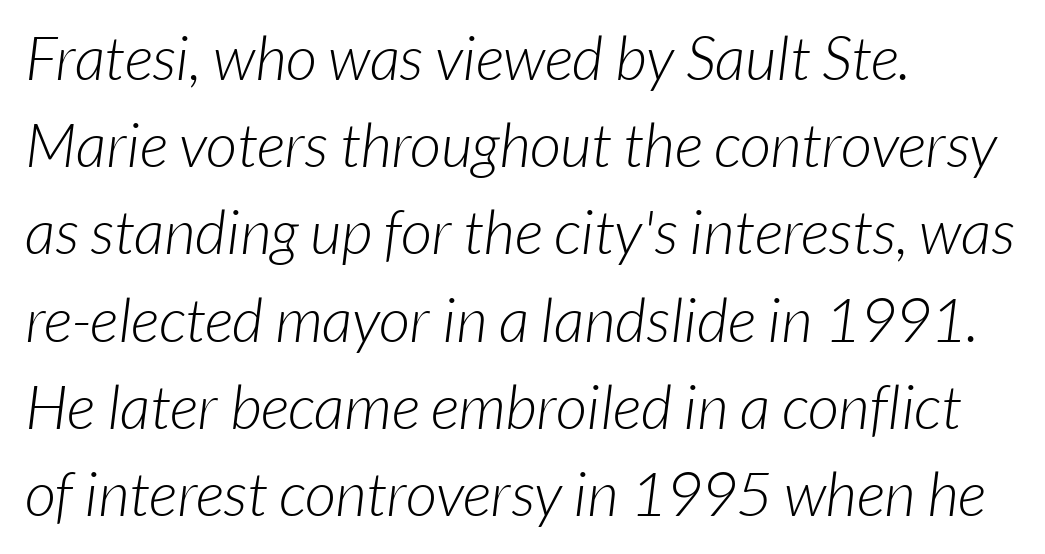
Look at the tracking — it's just the regular setting, nothing added. What's the leading like? Ordinary, nothing unusual. Do the characters align in a grid? No, the font is proportional. The typesetting does not lean heavy: it is not bold.
